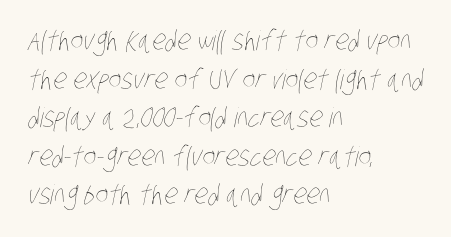
Q: Is the text bold? A: No.
Q: Is the text underlined? A: No.
Q: How is the paragraph aligned? A: Left-aligned.
Q: Is the spacing between letters normal or unusually wide? A: Normal.
Q: Is the spacing between lines tight, normal or loose? A: Normal.
